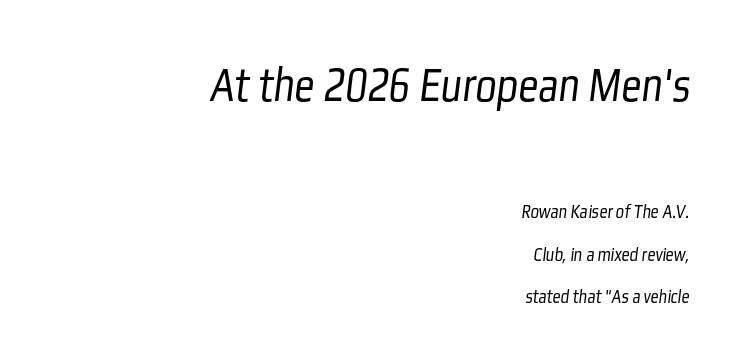
The image shows 50 px light, condensed sans-serif type; set right-aligned, loose line spacing (2.11x), normal letter spacing, not underlined; the first (top) block is 2.5x larger; low stroke contrast and a medium x-height.
